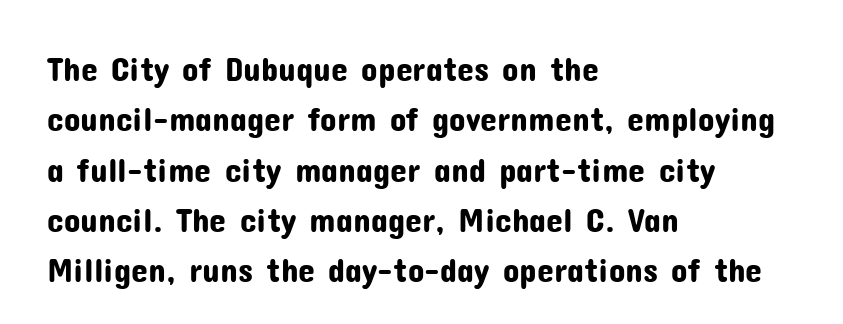
{"serif": "no", "italic": "no", "width": "normal", "stroke_contrast": "low", "x_height": "medium", "monospaced": "no", "underline": "no", "align": "left", "line_spacing": "normal", "line_spacing_ratio": 1.48, "letter_spacing": "normal", "letter_spacing_em": 0.0, "glyph_px": 34}
